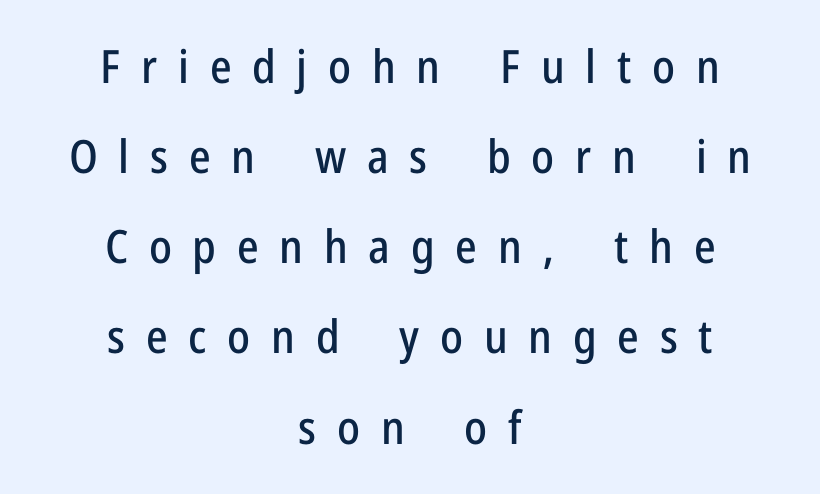
Q: Is the text italic (slanted)? A: No, it is upright.
Q: Is the typeface a serif or a sans-serif typeface? A: Sans-serif.
Q: Is the text underlined? A: No.
Q: How is the paragraph aligned? A: Centered.
Q: Is the spacing between letters normal or unusually wide? A: Unusually wide.
Q: Is the spacing between lines tight, normal or loose? A: Loose.
Q: Width (condensed, normal, or wide)? A: Condensed.
Q: Stroke contrast? A: Low.
Q: x-height? A: Medium.
Q: Monospaced? A: No.
